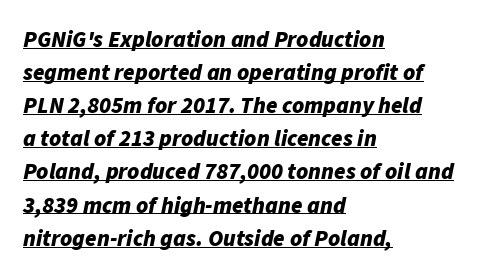
The image shows 23 px bold type, italic (leaning right); set left-aligned, normal line spacing (1.44x), normal letter spacing, underlined.
